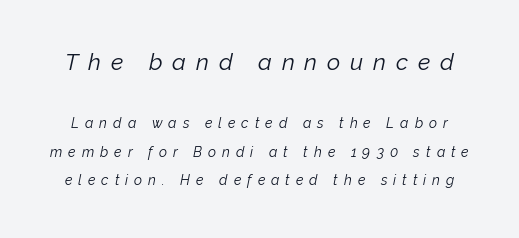
The image shows 23 px text type, italic (leaning right); set loose line spacing (2.06x), unusually wide letter spacing (+0.43 em), not underlined; the first (top) block is 1.64x larger.
